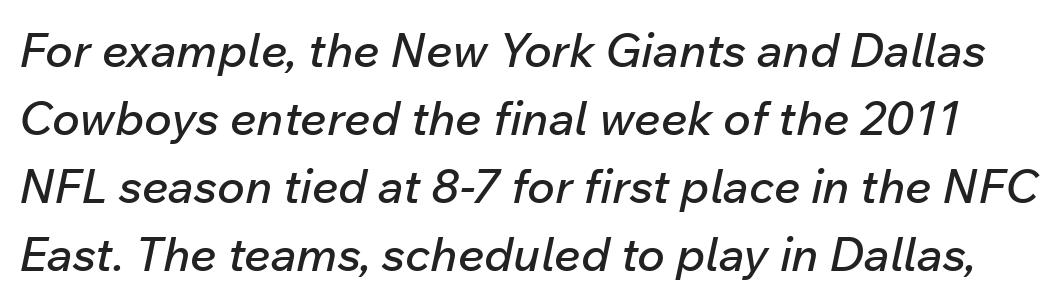
{"italic": "yes", "lean": "right", "slant_degrees": 12, "width": "normal", "stroke_contrast": "low", "x_height": "medium", "monospaced": "no", "underline": "no", "line_spacing": "normal", "line_spacing_ratio": 1.45, "letter_spacing": "normal", "letter_spacing_em": 0.0, "glyph_px": 47}
